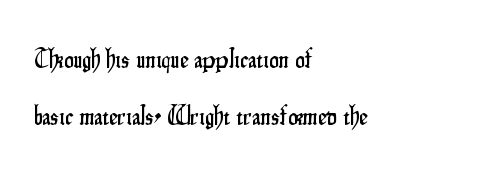
{"italic": "no", "underline": "no", "align": "left", "line_spacing": "loose", "line_spacing_ratio": 2.11, "letter_spacing": "normal", "letter_spacing_em": 0.0, "glyph_px": 27}
